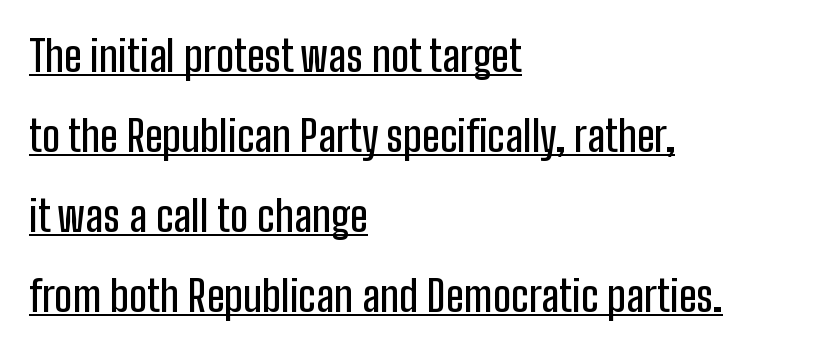
Is the letter spacing exaggerated? No — it looks like the ordinary default. The setting favours the left margin, as ordinary paragraphs usually do. Caption: lettering with a line underneath. To sum up the face: it is a sans, with no serifs.
